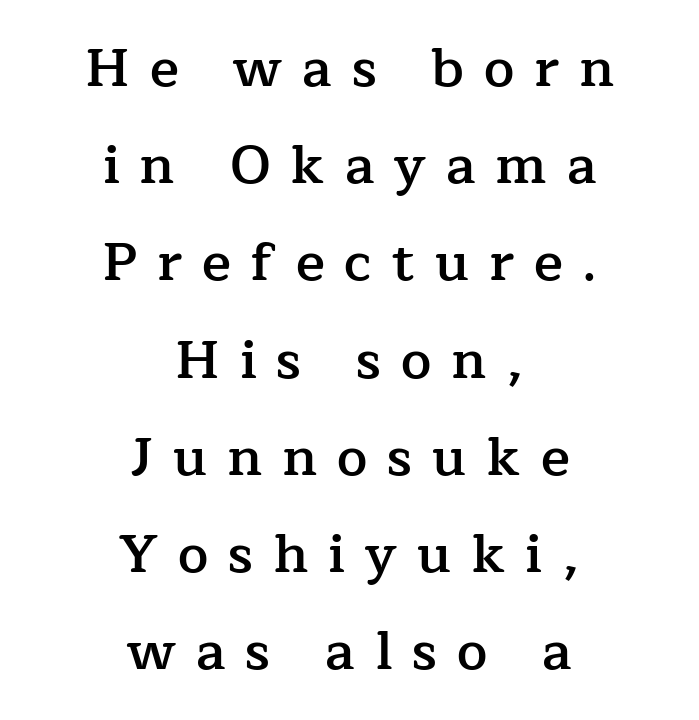
The image shows 54 px semibold serif type, upright; set centered, line spacing 1.8x, unusually wide letter spacing (+0.37 em), not underlined; low stroke contrast and a medium x-height.
